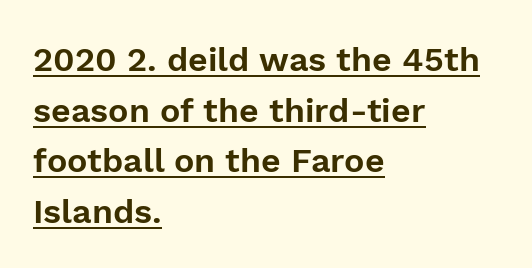
This rendering features underlined lettering. Reading down the column, the eye jumps a familiar distance to each next line. Notice how the stems are strictly vertical — no italics here. Spacing between characters is what you'd get straight out of the box. You can tell from the bare stems that sans-serif type was used. Horizontal alignment here is leftward, the default for most running prose.
